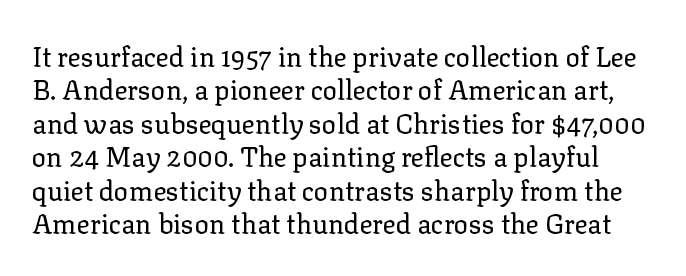
The image shows 27 px text type, upright; set line spacing 1.24x, normal letter spacing, not underlined.
